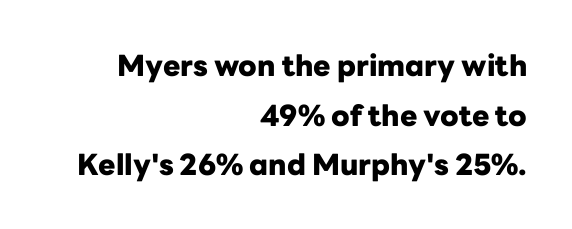
Q: Is the text bold? A: Yes.
Q: Is the text italic (slanted)? A: No, it is upright.
Q: Is the typeface a serif or a sans-serif typeface? A: Sans-serif.
Q: Is the text underlined? A: No.
Q: How is the paragraph aligned? A: Right-aligned.
Q: Is the spacing between letters normal or unusually wide? A: Normal.
Q: Width (condensed, normal, or wide)? A: Normal.
Q: Stroke contrast? A: Low.
Q: x-height? A: Medium.
Q: Monospaced? A: No.
